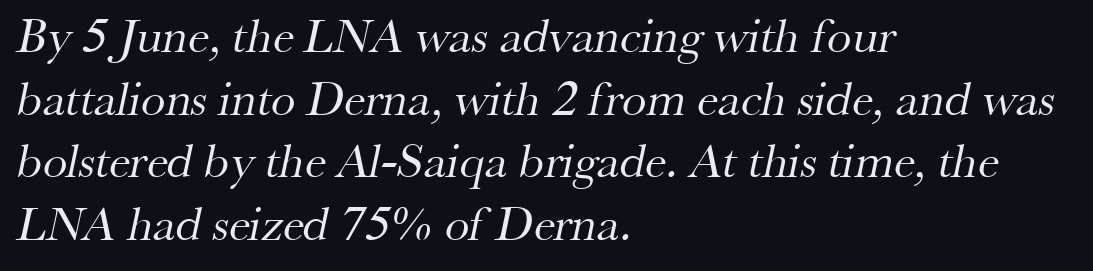
{"serif": "yes", "bold": "no", "weight": "regular", "width": "normal", "stroke_contrast": "medium", "x_height": "small", "monospaced": "no", "underline": "no", "align": "left", "line_spacing": "normal", "line_spacing_ratio": 1.28, "letter_spacing": "normal", "letter_spacing_em": 0.0, "glyph_px": 49}
